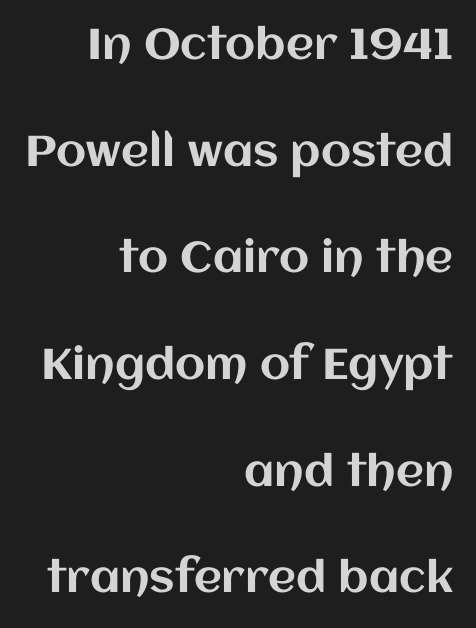
{"italic": "no", "width": "normal", "stroke_contrast": "medium", "x_height": "large", "monospaced": "no", "underline": "no", "align": "right", "line_spacing": "loose", "line_spacing_ratio": 2.48, "letter_spacing": "normal", "letter_spacing_em": 0.0, "glyph_px": 43}
